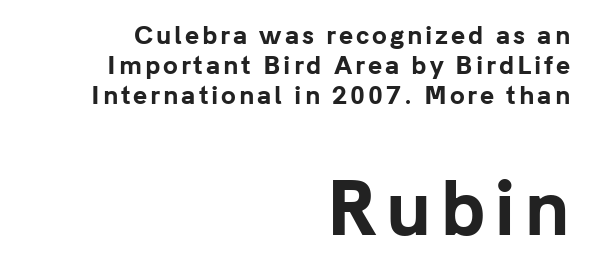
The image shows 71 px bold sans-serif type, upright; set right-aligned, line spacing 1.24x, not underlined; the second (bottom) block is 2.96x larger; low stroke contrast and a medium x-height.
